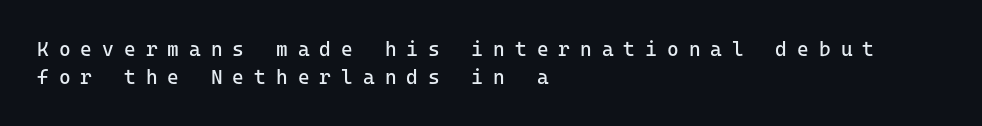
{"italic": "no", "bold": "no", "underline": "no", "align": "left", "line_spacing": "normal", "line_spacing_ratio": 1.4, "letter_spacing": "wide", "letter_spacing_em": 0.5, "glyph_px": 20}
